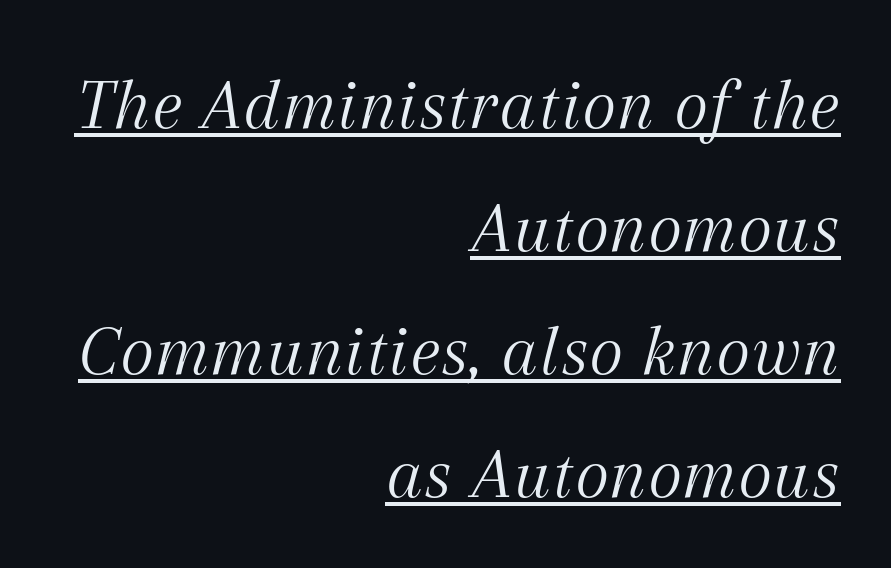
The image shows 74 px light serif type, italic (leaning right); set right-aligned, normal line spacing (1.66x), normal letter spacing, underlined; medium stroke contrast and a medium x-height.
